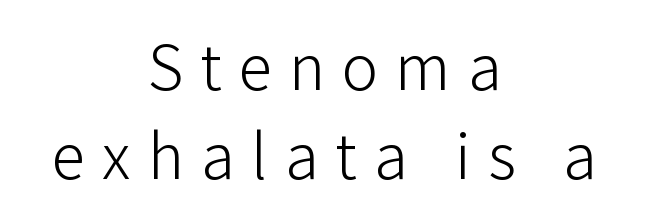
The image shows 68 px light sans-serif type, upright; set centered, normal line spacing (1.31x), unusually wide letter spacing (+0.25 em), not underlined; low stroke contrast and a medium x-height.
